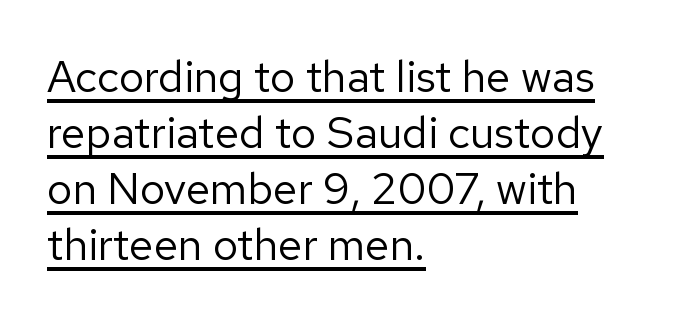
{"serif": "no", "italic": "no", "bold": "no", "weight": "regular", "width": "normal", "stroke_contrast": "low", "x_height": "medium", "monospaced": "no", "underline": "yes", "align": "left", "line_spacing": "normal", "line_spacing_ratio": 1.27, "letter_spacing": "normal", "letter_spacing_em": 0.0, "glyph_px": 44}
